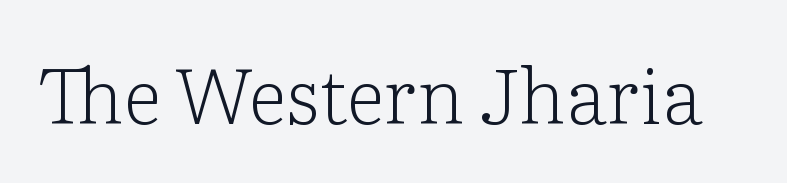
{"serif": "yes", "italic": "no", "bold": "no", "weight": "light", "width": "normal", "stroke_contrast": "low", "x_height": "medium", "monospaced": "no", "underline": "no", "letter_spacing": "normal", "letter_spacing_em": 0.0, "glyph_px": 77}
